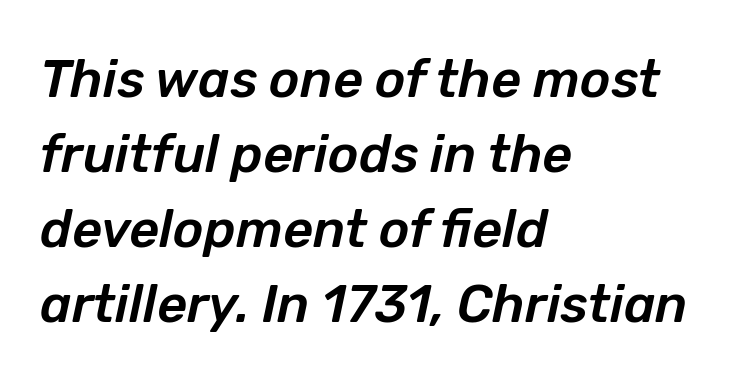
Bare-footed words on every line. Evenly set lines give the paragraph a standard silhouette. In terms of posture, this sample is oblique. Is the block centered? No — it sits flush against the left margin. The face used here is proportionally spaced, like ordinary book or web type.
